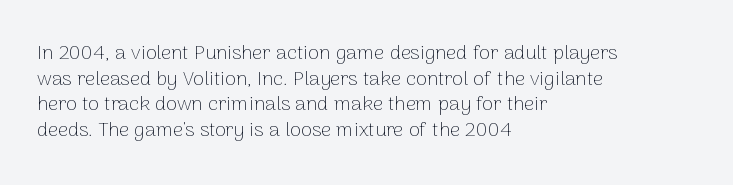
Q: Is the text bold? A: No.
Q: Is the text italic (slanted)? A: No, it is upright.
Q: Is the text underlined? A: No.
Q: How is the paragraph aligned? A: Left-aligned.
Q: Is the spacing between letters normal or unusually wide? A: Normal.
Q: Is the spacing between lines tight, normal or loose? A: Normal.
